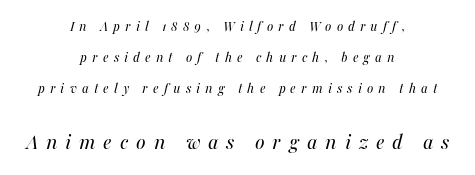
The image shows 23 px text type, italic (leaning right); set centered, loose line spacing (2.06x), unusually wide letter spacing (+0.34 em), not underlined; the second (bottom) block is 1.53x larger.
